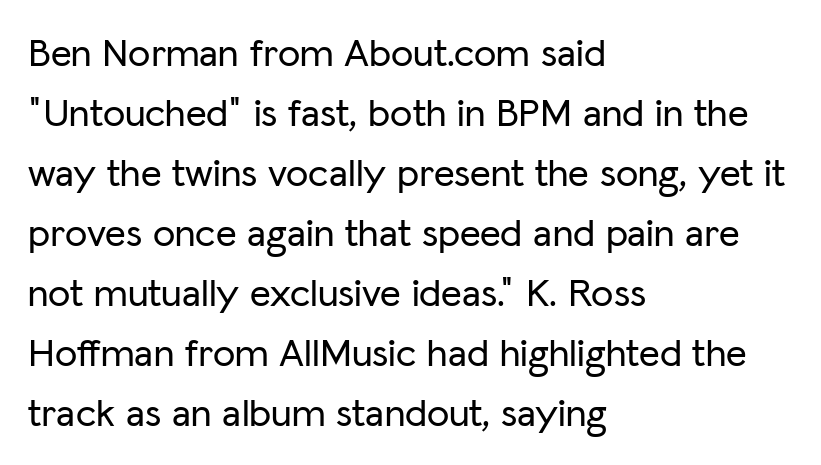
The image shows 40 px sans-serif type, upright; set left-aligned, normal line spacing (1.5x), normal letter spacing, not underlined; low stroke contrast and a medium x-height.
